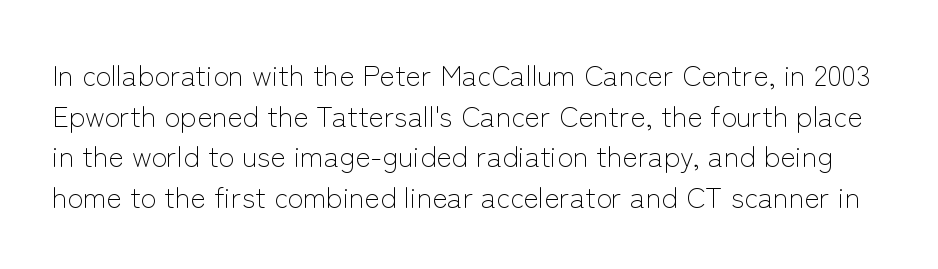
In terms of letterspacing, this is plain default setting. The lettering stays uniformly vertical, giving the passage a roman look. The font sits on the lighter half of the weight spectrum, regular included. The characters display no serif detailing; their extremities are plain. Evenly set lines give the paragraph a standard silhouette.
